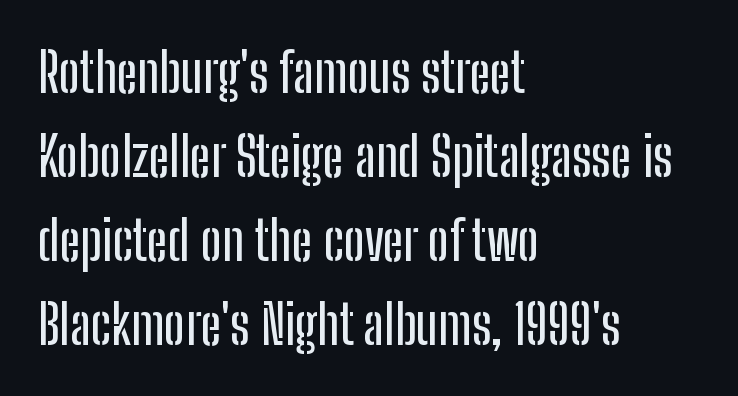
Q: Is the text italic (slanted)? A: No, it is upright.
Q: Is the typeface a serif or a sans-serif typeface? A: Sans-serif.
Q: Is the text underlined? A: No.
Q: How is the paragraph aligned? A: Left-aligned.
Q: Is the spacing between letters normal or unusually wide? A: Normal.
Q: Is the spacing between lines tight, normal or loose? A: Normal.
Q: Width (condensed, normal, or wide)? A: Condensed.
Q: Stroke contrast? A: Low.
Q: x-height? A: Medium.
Q: Monospaced? A: No.
